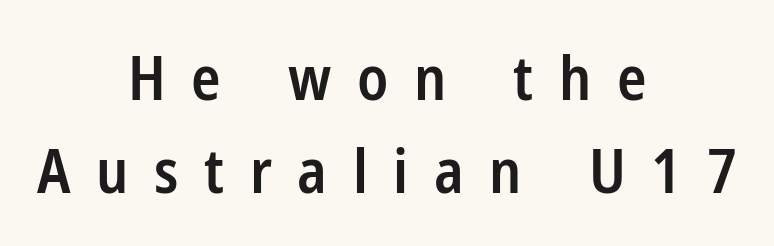
The image shows 61 px semibold, condensed sans-serif type, upright; set centered, normal line spacing (1.53x), unusually wide letter spacing (+0.42 em), not underlined; low stroke contrast and a medium x-height.
